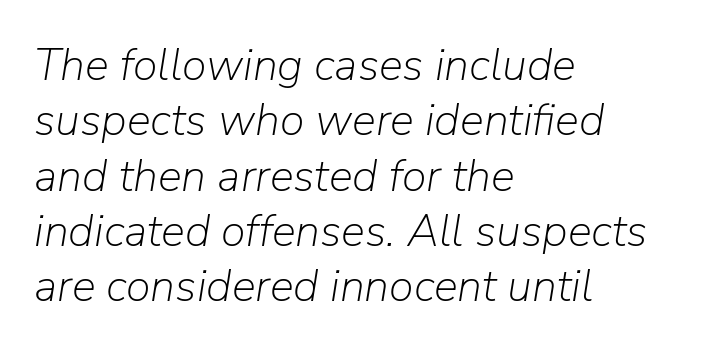
The image shows 45 px light type, italic (leaning right); set left-aligned, line spacing 1.23x, normal letter spacing, not underlined; low stroke contrast and a medium x-height.
